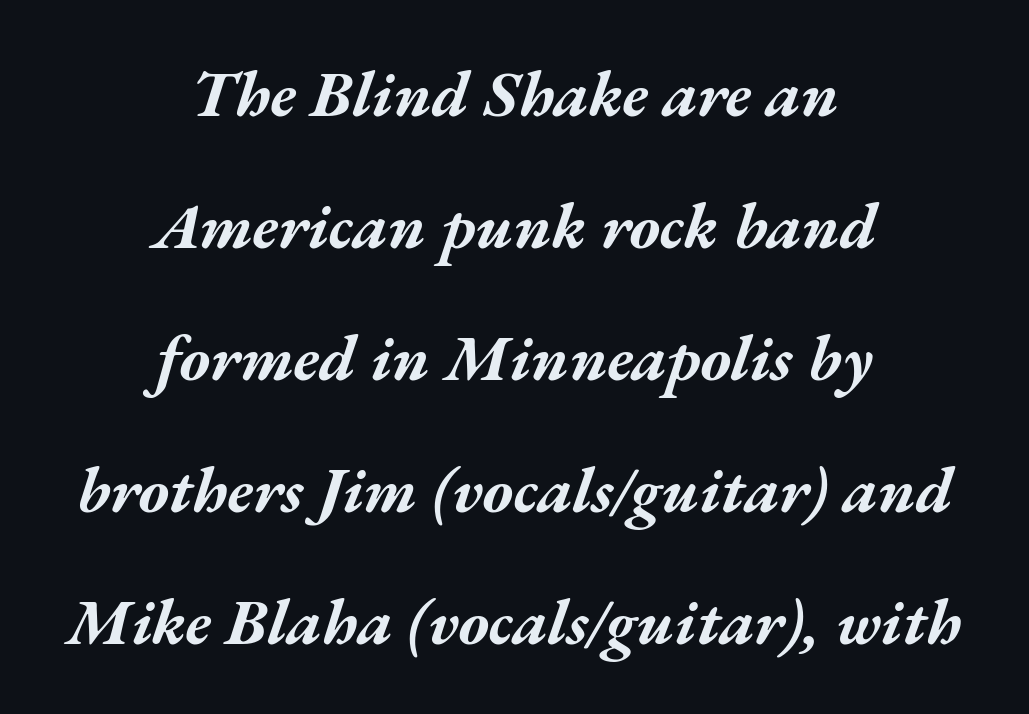
The string is rendered with underlining switched off. Is the letter spacing exaggerated? No — it looks like the ordinary default. Is this a fixed-width face? No — the glyphs have proportional, varying widths. It's the slanting kind of type. This rendering uses center alignment, leaving both contours irregular but symmetric. A dark, heavy texture on the line: the type is bold.
